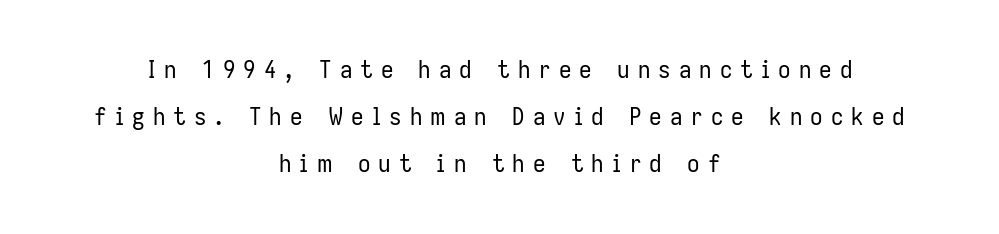
Stems and bowls with no extra thickness — not bold. Unmarked baselines from the first word to the last. Leftover space on each line is divided equally before and after the words. Posture: vertical. The face used here is rendered with a markedly widened letterfit.
